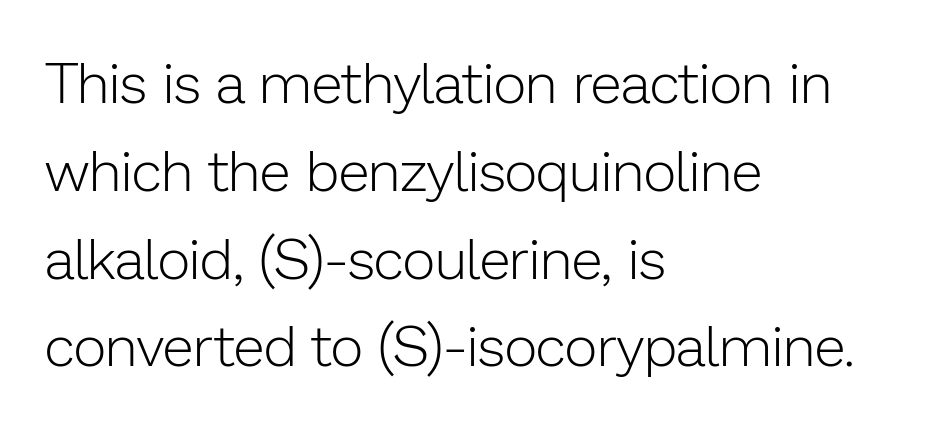
{"serif": "no", "italic": "no", "bold": "no", "weight": "light", "width": "normal", "stroke_contrast": "low", "x_height": "medium", "monospaced": "no", "underline": "no", "align": "left", "line_spacing": "normal", "line_spacing_ratio": 1.54, "letter_spacing": "normal", "letter_spacing_em": 0.0, "glyph_px": 57}
